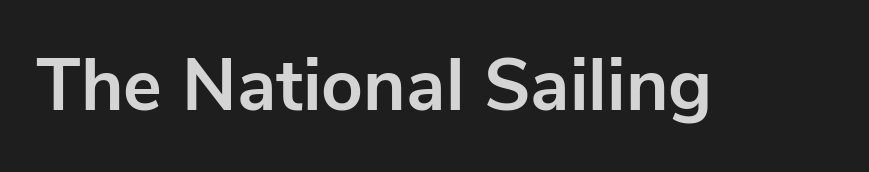
Q: Is the text bold? A: Yes.
Q: Is the text italic (slanted)? A: No, it is upright.
Q: Is the typeface a serif or a sans-serif typeface? A: Sans-serif.
Q: Is the text underlined? A: No.
Q: Is the spacing between letters normal or unusually wide? A: Normal.
Q: Width (condensed, normal, or wide)? A: Normal.
Q: Stroke contrast? A: Low.
Q: x-height? A: Medium.
Q: Monospaced? A: No.
